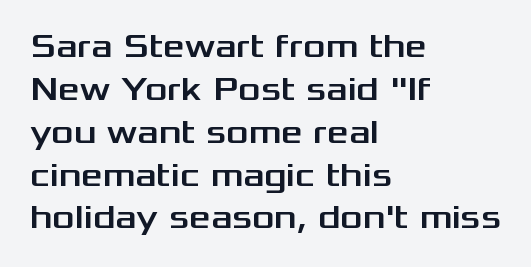
The image shows 34 px wide sans-serif type, upright; set left-aligned, normal line spacing (1.26x), normal letter spacing, not underlined; medium stroke contrast and a medium x-height.
